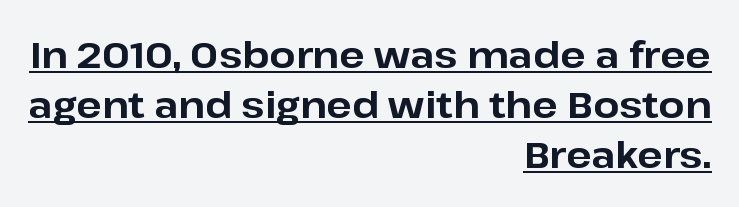
{"serif": "no", "italic": "no", "bold": "yes", "weight": "bold", "width": "normal", "stroke_contrast": "low", "x_height": "medium", "monospaced": "no", "underline": "yes", "align": "right", "line_spacing": "normal", "line_spacing_ratio": 1.35, "letter_spacing": "normal", "letter_spacing_em": 0.0, "glyph_px": 37}
